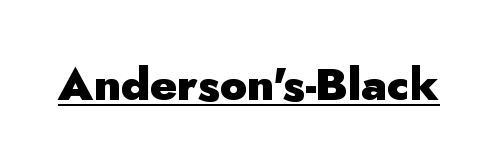
The image shows 45 px heavy sans-serif type, upright; set normal letter spacing, underlined; low stroke contrast and a small x-height.
